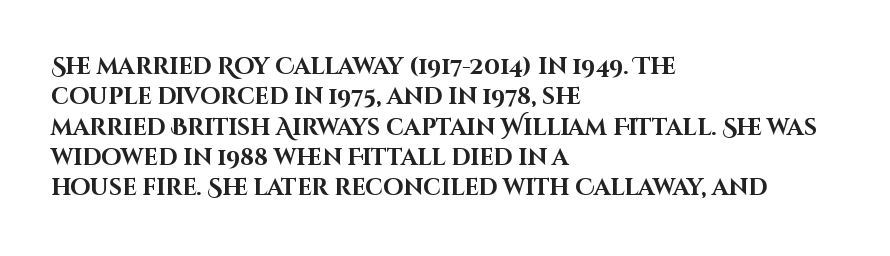
Q: Is the text bold? A: Yes.
Q: Is the text italic (slanted)? A: No, it is upright.
Q: Is the text underlined? A: No.
Q: How is the paragraph aligned? A: Left-aligned.
Q: Is the spacing between letters normal or unusually wide? A: Normal.
Q: Is the spacing between lines tight, normal or loose? A: Normal.
